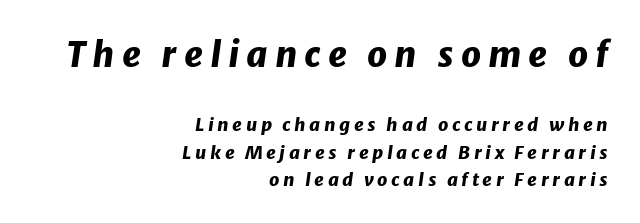
Looks like regular typesetting: each glyph gets only the width it needs. Slanted lettering throughout. What stands out about the letter spacing? Its width — letters are far apart. The rag falls on the left side of this text block.
